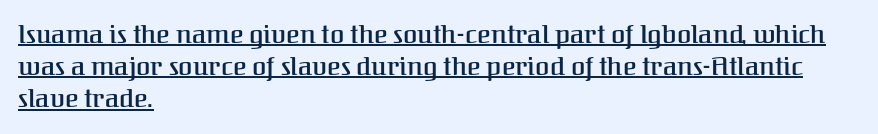
Short and long lines alike share a common starting point at left. Letter spacing: default. The letters stand straight up with perfectly vertical stems. Has an underline been added? It has.
